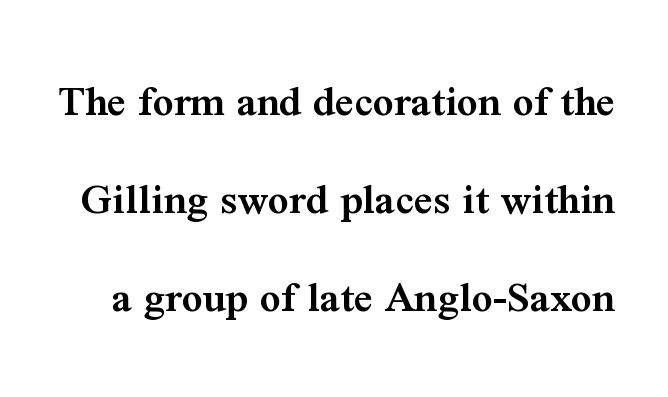
Q: Is the text bold? A: Semi-bold.
Q: Is the text italic (slanted)? A: No, it is upright.
Q: Is the typeface a serif or a sans-serif typeface? A: Serif.
Q: Is the text underlined? A: No.
Q: Is the spacing between letters normal or unusually wide? A: Normal.
Q: Is the spacing between lines tight, normal or loose? A: Loose.
Q: Width (condensed, normal, or wide)? A: Normal.
Q: Stroke contrast? A: Medium.
Q: x-height? A: Medium.
Q: Monospaced? A: No.
